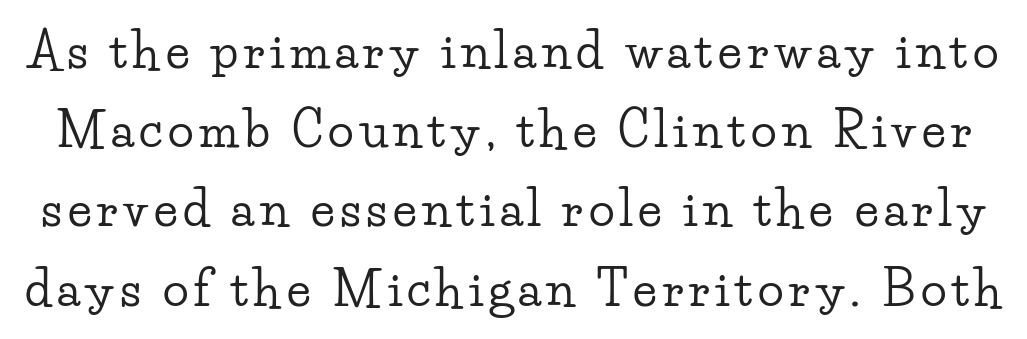
A typesetter would label this face a serif. No italicization has been applied; the sample stays upright. Spacing verdict: proportional, widths tailored to each character. Vertically, the passage feels balanced, rows spaced as you'd expect. Each row of text sits above clean, open space.
